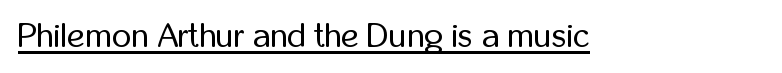
{"serif": "no", "italic": "no", "bold": "no", "weight": "regular", "width": "condensed", "stroke_contrast": "low", "x_height": "medium", "monospaced": "no", "underline": "yes", "letter_spacing": "normal", "letter_spacing_em": 0.0, "glyph_px": 34}
